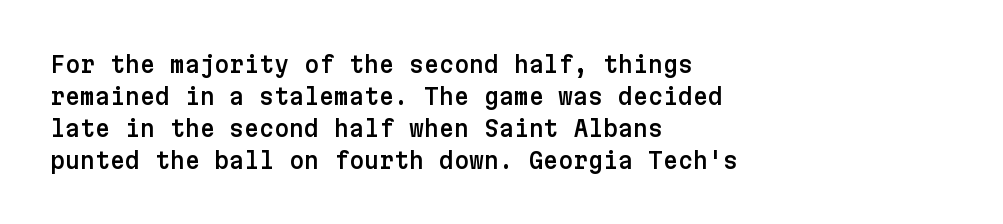
{"italic": "no", "underline": "no", "align": "left", "line_spacing": "normal", "line_spacing_ratio": 1.39, "letter_spacing": "normal", "letter_spacing_em": 0.0, "glyph_px": 23}
